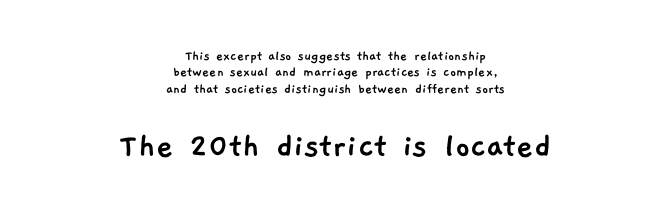
The image shows 37 px sans-serif type; set centered, tight line spacing (1.1x), normal letter spacing, not underlined; the second (bottom) block is 2.47x larger; low stroke contrast and a medium x-height.
